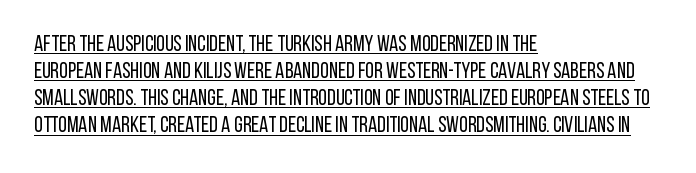
Q: Is the text bold? A: No.
Q: Is the text italic (slanted)? A: No, it is upright.
Q: Is the text underlined? A: Yes.
Q: How is the paragraph aligned? A: Left-aligned.
Q: Is the spacing between letters normal or unusually wide? A: Normal.
